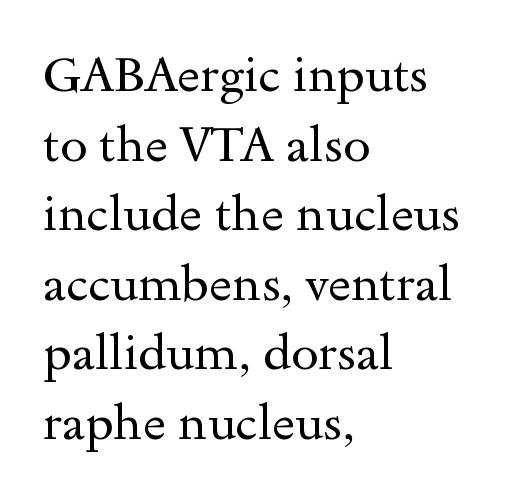
Q: Is the text bold? A: No.
Q: Is the text italic (slanted)? A: No, it is upright.
Q: Is the typeface a serif or a sans-serif typeface? A: Serif.
Q: Is the text underlined? A: No.
Q: How is the paragraph aligned? A: Left-aligned.
Q: Is the spacing between letters normal or unusually wide? A: Normal.
Q: Is the spacing between lines tight, normal or loose? A: Normal.
Q: Width (condensed, normal, or wide)? A: Wide.
Q: x-height? A: Small.
Q: Monospaced? A: No.
